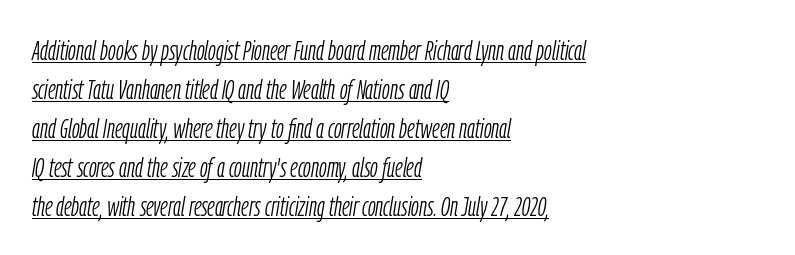
{"italic": "yes", "lean": "right", "slant_degrees": 9, "bold": "no", "weight": "light", "width": "condensed", "stroke_contrast": "low", "x_height": "medium", "monospaced": "no", "underline": "yes", "align": "left", "line_spacing": "normal", "line_spacing_ratio": 1.39, "letter_spacing": "normal", "letter_spacing_em": 0.0, "glyph_px": 28}
